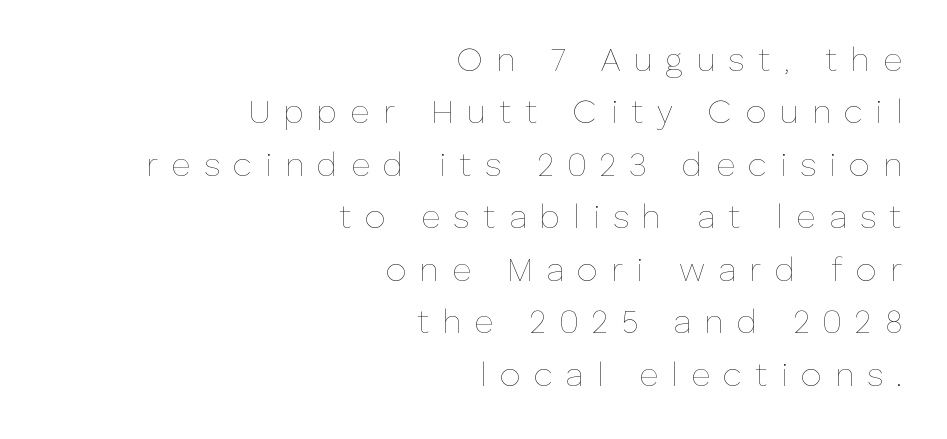
{"italic": "no", "bold": "no", "weight": "thin", "width": "normal", "stroke_contrast": "low", "x_height": "medium", "monospaced": "no", "underline": "no", "align": "right", "line_spacing": "normal", "line_spacing_ratio": 1.59, "letter_spacing": "wide", "letter_spacing_em": 0.4, "glyph_px": 33}
